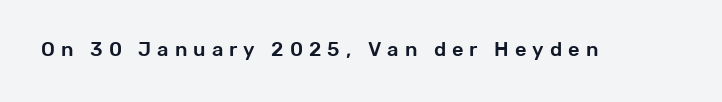
{"italic": "no", "underline": "no", "letter_spacing": "wide", "letter_spacing_em": 0.3, "glyph_px": 20}
